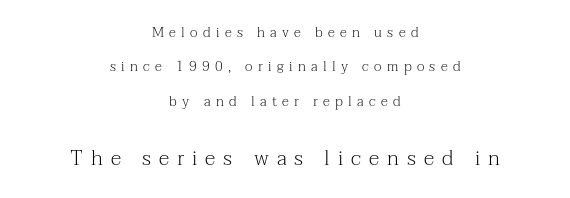
Does the lettering tilt? It doesn't — this is upright. Short note: letters widely spaced. Horizontal alignment here is central, giving a formal, balanced look. The glyphs are unaccompanied by any horizontal stroke below them.
